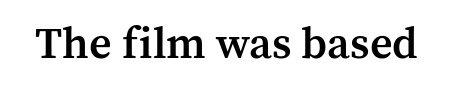
The image shows 44 px semibold serif type, upright; set normal letter spacing, not underlined; medium stroke contrast and a medium x-height.
